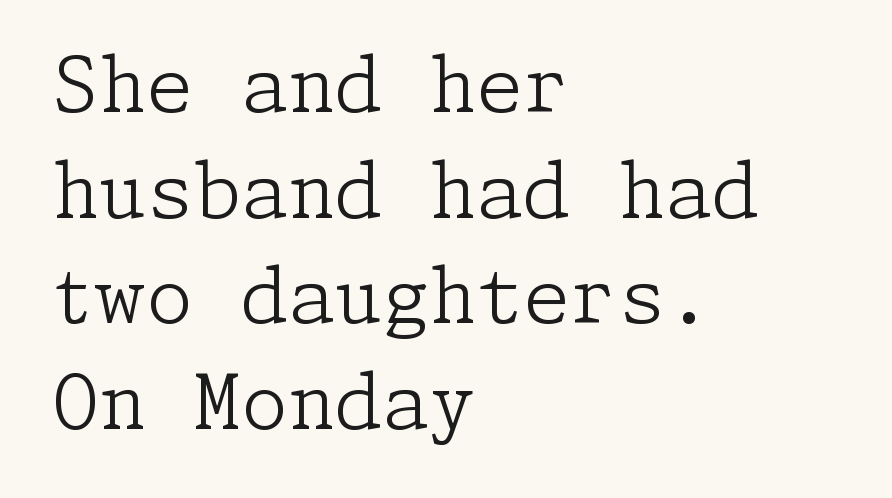
Q: Is the text bold? A: No.
Q: Is the text italic (slanted)? A: No, it is upright.
Q: Is the typeface a serif or a sans-serif typeface? A: Serif.
Q: Is the text underlined? A: No.
Q: How is the paragraph aligned? A: Left-aligned.
Q: Is the spacing between letters normal or unusually wide? A: Normal.
Q: Is the spacing between lines tight, normal or loose? A: Normal.
Q: Width (condensed, normal, or wide)? A: Normal.
Q: Stroke contrast? A: Low.
Q: x-height? A: Medium.
